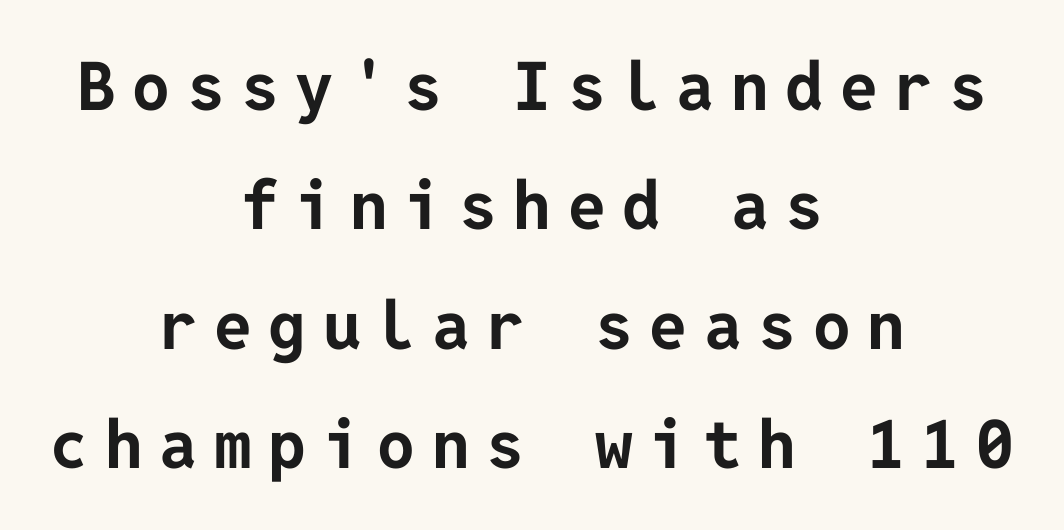
You could only call the tracking loose — the letters float apart. No word sits above an underline. Visually the block forms a symmetrical silhouette, jagged on both flanks. Is there any slant? The stems are plumb. Observe the absence of serifs on each vertical stroke in this sample. The rendering uses a bold face; every stroke is thick and dark.
